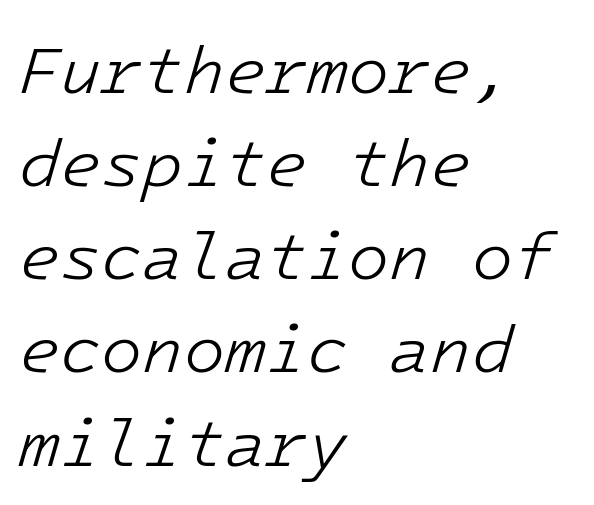
The image shows 67 px light type, italic (leaning right), monospaced; set left-aligned, normal line spacing (1.39x), normal letter spacing, not underlined; low stroke contrast and a medium x-height.
